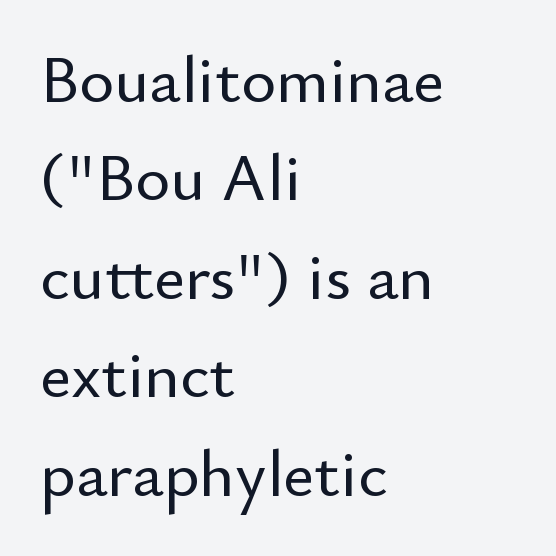
Q: Is the text italic (slanted)? A: No, it is upright.
Q: Is the typeface a serif or a sans-serif typeface? A: Sans-serif.
Q: Is the text underlined? A: No.
Q: How is the paragraph aligned? A: Left-aligned.
Q: Is the spacing between letters normal or unusually wide? A: Normal.
Q: Is the spacing between lines tight, normal or loose? A: Normal.
Q: Width (condensed, normal, or wide)? A: Normal.
Q: Stroke contrast? A: Low.
Q: x-height? A: Small.
Q: Monospaced? A: No.
